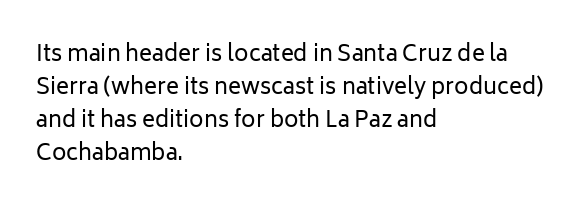
The image shows 22 px text type, upright; set left-aligned, normal line spacing (1.5x), normal letter spacing, not underlined.
